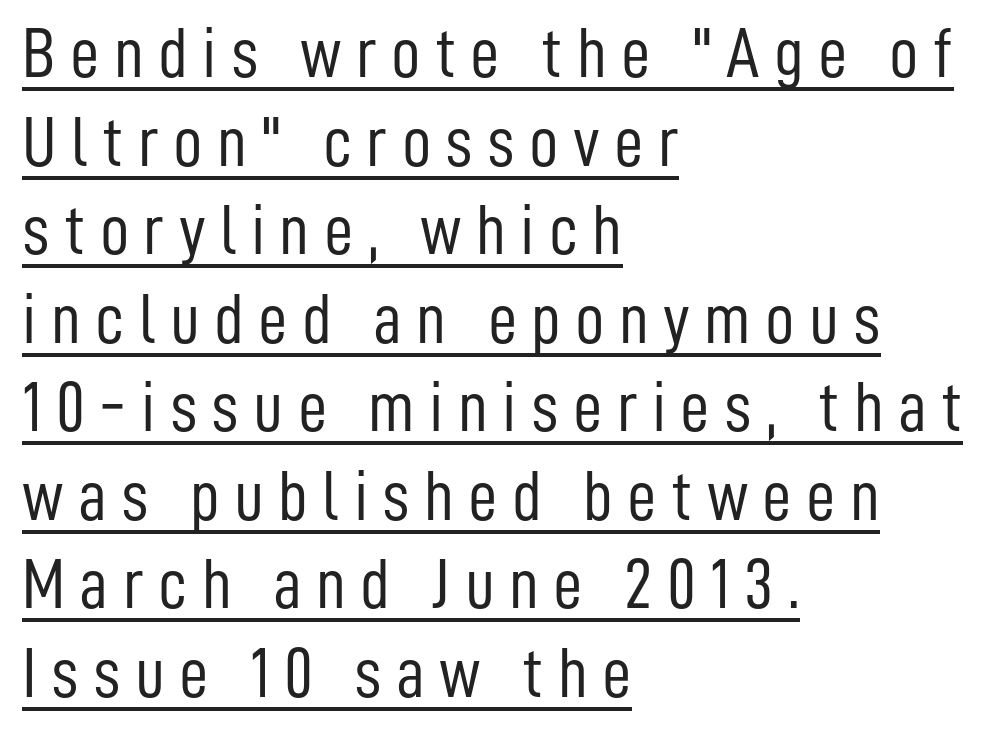
{"serif": "no", "italic": "no", "bold": "no", "weight": "light", "width": "condensed", "stroke_contrast": "low", "x_height": "medium", "monospaced": "no", "underline": "yes", "align": "left", "line_spacing_ratio": 1.23, "letter_spacing": "wide", "letter_spacing_em": 0.2, "glyph_px": 72}
